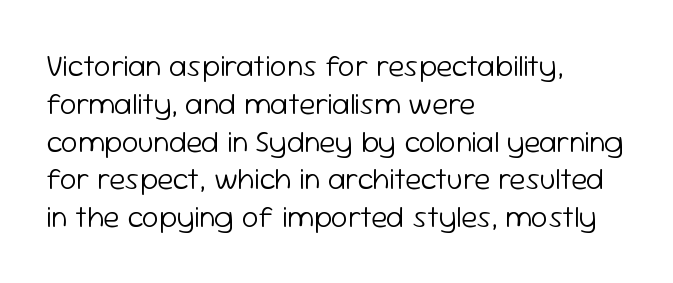
The image shows 30 px light sans-serif type, upright; set left-aligned, normal line spacing (1.26x), normal letter spacing, not underlined; low stroke contrast and a medium x-height.
